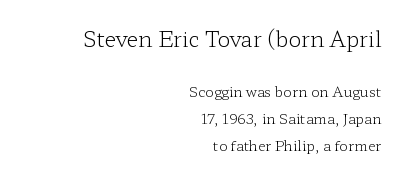
Horizontal bands of white between lines are thick stripes. The font sits on the lighter half of the weight spectrum, regular included. The glyphs are unaccompanied by any horizontal stroke below them. The first block has been scaled up relative to the second. Default kerning and tracking; the words read as compact shapes. A roman cut, with each character standing at attention.
